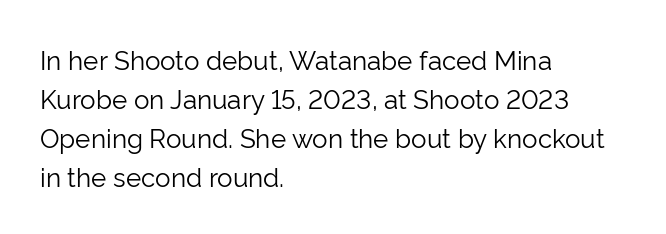
The image shows 26 px text type, upright; set left-aligned, normal line spacing (1.5x), normal letter spacing, not underlined.
